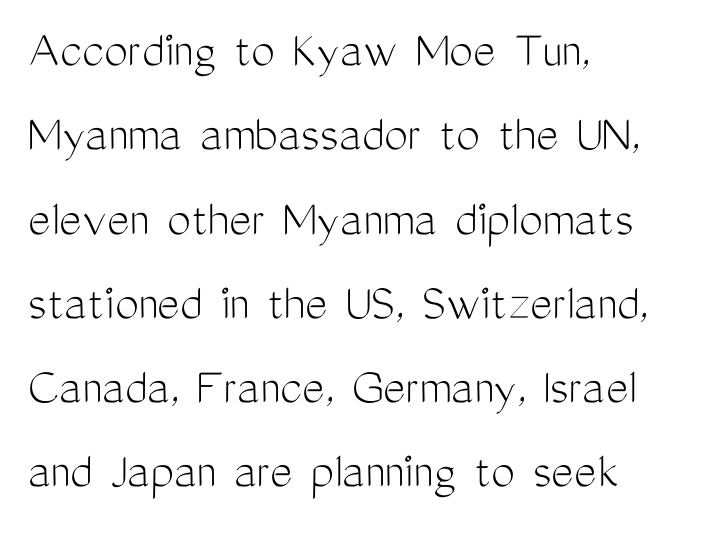
{"serif": "no", "italic": "no", "bold": "no", "weight": "light", "width": "condensed", "stroke_contrast": "medium", "x_height": "medium", "monospaced": "no", "underline": "no", "align": "left", "line_spacing": "normal", "line_spacing_ratio": 1.59, "letter_spacing": "normal", "letter_spacing_em": 0.0, "glyph_px": 53}
